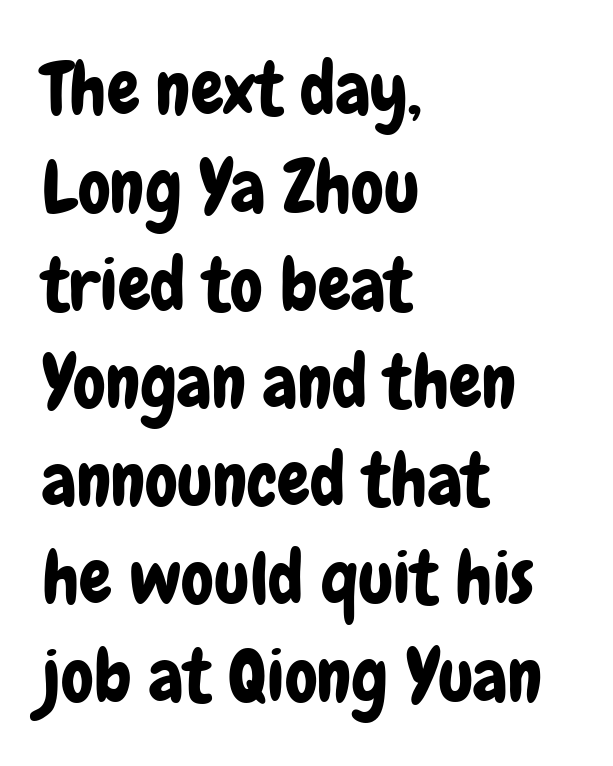
The image shows 73 px condensed sans-serif type, upright; set left-aligned, normal line spacing (1.34x), normal letter spacing, not underlined; low stroke contrast and a medium x-height.
